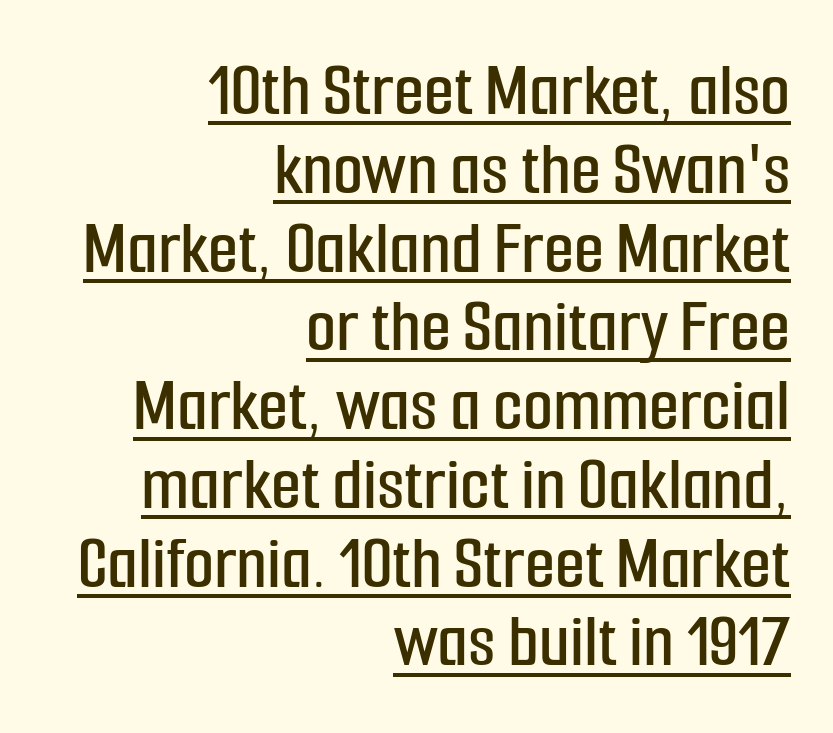
Q: Is the text italic (slanted)? A: No, it is upright.
Q: Is the typeface a serif or a sans-serif typeface? A: Sans-serif.
Q: Is the text underlined? A: Yes.
Q: How is the paragraph aligned? A: Right-aligned.
Q: Is the spacing between letters normal or unusually wide? A: Normal.
Q: Is the spacing between lines tight, normal or loose? A: Tight.
Q: Width (condensed, normal, or wide)? A: Condensed.
Q: Stroke contrast? A: Low.
Q: x-height? A: Medium.
Q: Monospaced? A: No.
